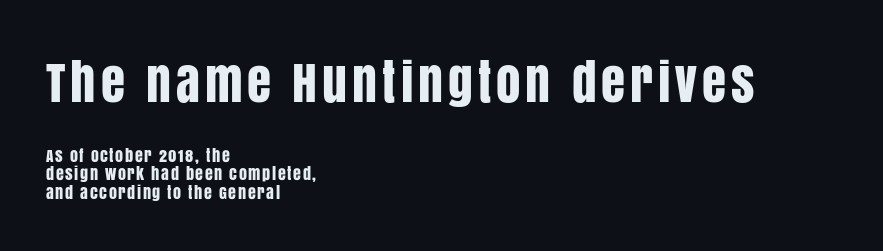
Q: Is the text italic (slanted)? A: No, it is upright.
Q: Is the typeface a serif or a sans-serif typeface? A: Sans-serif.
Q: Is the text underlined? A: No.
Q: How is the paragraph aligned? A: Left-aligned.
Q: Which block of text is set in a larger size, the first (top) or the second (bottom)? A: The first (top) one.
Q: Width (condensed, normal, or wide)? A: Condensed.
Q: Stroke contrast? A: Low.
Q: x-height? A: Large.
Q: Monospaced? A: No.
